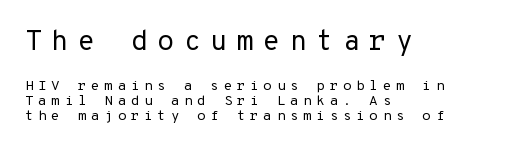
Words appear elongated and porous because spacing is wide. Does the type have serifs? No, each stem ends abruptly. Weight: regular or lighter. The passage shown is typed in a monospace face where columns stay perfectly aligned. Leftover space on each line is placed entirely after the last word.
